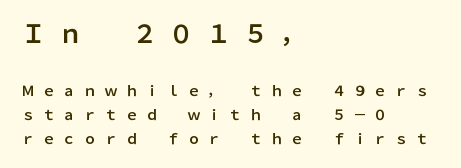
The rendering uses a moderate line-height, typical for paragraphs. Does the lettering tilt? It doesn't — this is upright. Horizontal alignment here is leftward, the default for most running prose. A bare baseline throughout the passage. You get the large type first, then a drop to smaller type. Display-style spreading of the glyphs; the letterfit is very open.
